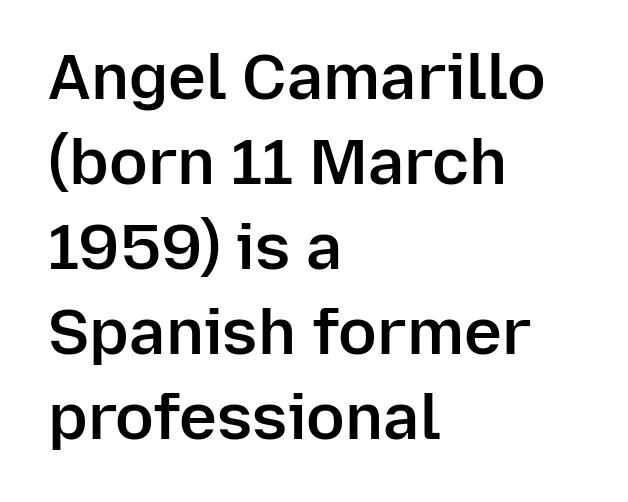
The image shows 64 px semibold sans-serif type, upright; set left-aligned, normal line spacing (1.33x), normal letter spacing, not underlined; low stroke contrast and a medium x-height.
